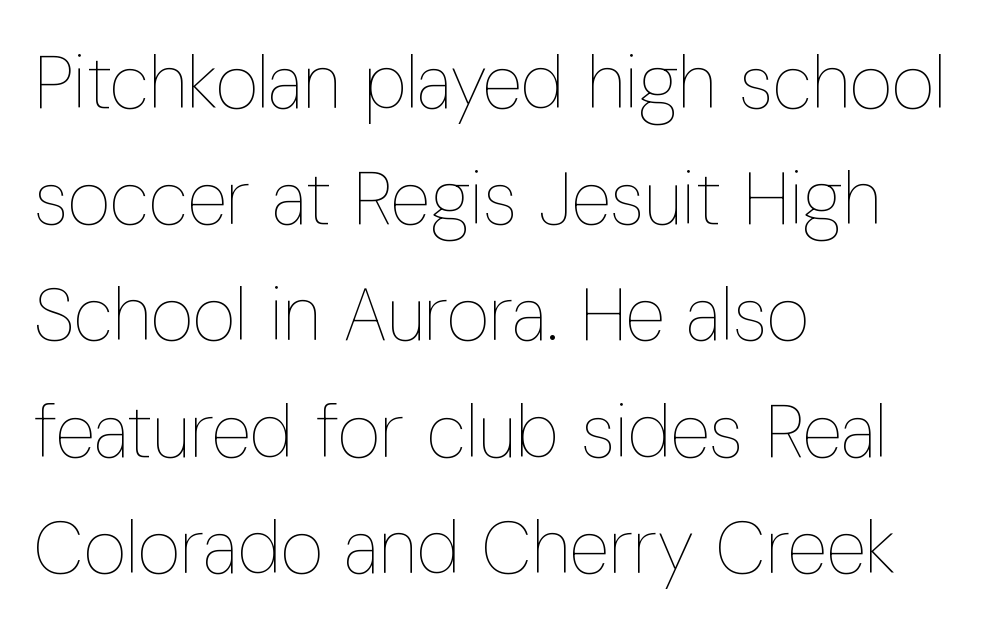
Q: Is the text bold? A: No.
Q: Is the text italic (slanted)? A: No, it is upright.
Q: Is the text underlined? A: No.
Q: How is the paragraph aligned? A: Left-aligned.
Q: Is the spacing between letters normal or unusually wide? A: Normal.
Q: Is the spacing between lines tight, normal or loose? A: Normal.
Q: Width (condensed, normal, or wide)? A: Condensed.
Q: Stroke contrast? A: Low.
Q: x-height? A: Medium.
Q: Monospaced? A: No.
